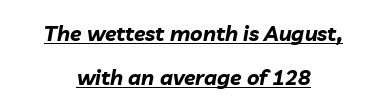
Q: Is the text bold? A: Yes.
Q: Is the text italic (slanted)? A: Yes, it leans right by about 10 degrees.
Q: Is the text underlined? A: Yes.
Q: How is the paragraph aligned? A: Centered.
Q: Is the spacing between letters normal or unusually wide? A: Normal.
Q: Is the spacing between lines tight, normal or loose? A: Loose.
